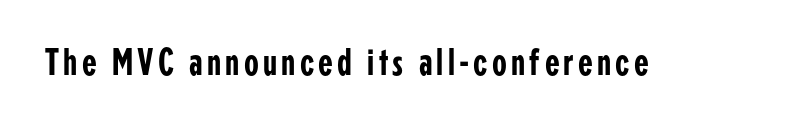
The image shows 38 px condensed sans-serif type, upright; set not underlined; low stroke contrast and a medium x-height.
